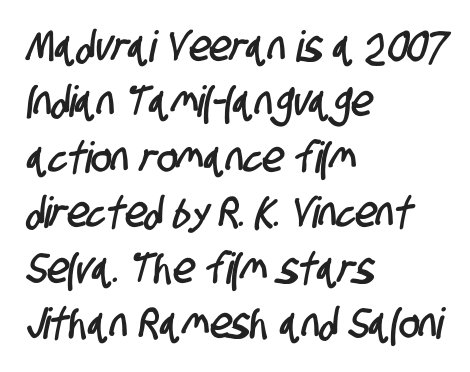
Q: Is the typeface a serif or a sans-serif typeface? A: Sans-serif.
Q: Is the text underlined? A: No.
Q: How is the paragraph aligned? A: Left-aligned.
Q: Is the spacing between letters normal or unusually wide? A: Normal.
Q: Is the spacing between lines tight, normal or loose? A: Normal.
Q: Width (condensed, normal, or wide)? A: Condensed.
Q: Stroke contrast? A: Low.
Q: x-height? A: Large.
Q: Monospaced? A: No.
